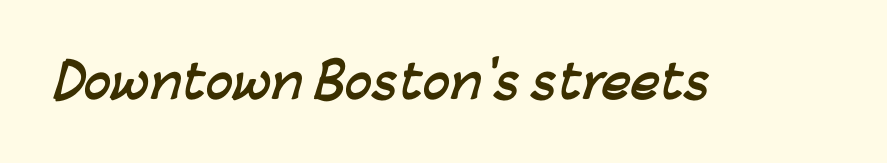
Q: Is the text bold? A: Yes.
Q: Is the typeface a serif or a sans-serif typeface? A: Sans-serif.
Q: Is the text underlined? A: No.
Q: Is the spacing between letters normal or unusually wide? A: Normal.
Q: Width (condensed, normal, or wide)? A: Normal.
Q: Stroke contrast? A: Low.
Q: x-height? A: Medium.
Q: Monospaced? A: No.
